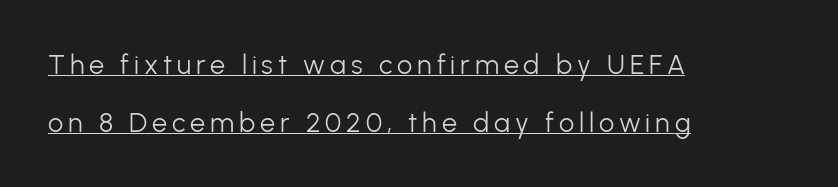
Nothing heavy about these letters — not bold at all. This sample trades compactness for vertical openness between lines. This sample carries an underscore along the baseline area. A typesetter would mark this as roman, not italic.
